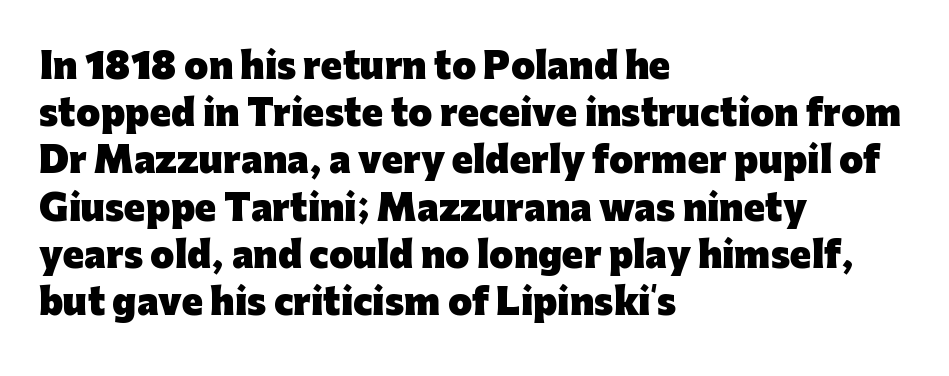
Lines of text with bare space underneath. Looks like regular typesetting: each glyph gets only the width it needs. If you drew a ruler down the left edge, every line would touch it. The line-height multiplier appears to be the usual default. I'd describe the lettering as bold — thick and assertive.
